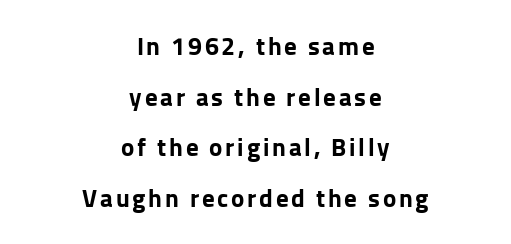
Q: Is the text bold? A: Yes.
Q: Is the text italic (slanted)? A: No, it is upright.
Q: Is the text underlined? A: No.
Q: How is the paragraph aligned? A: Centered.
Q: Is the spacing between lines tight, normal or loose? A: Loose.
